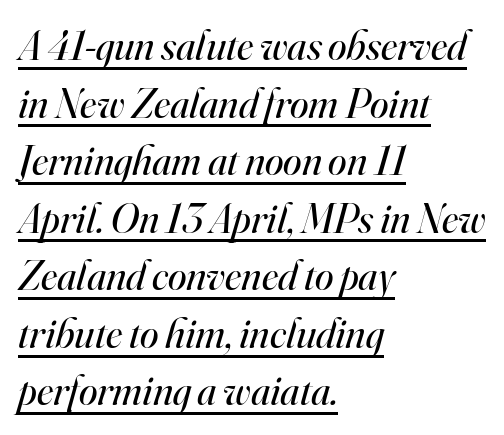
Q: Is the text bold? A: No.
Q: Is the text italic (slanted)? A: Yes, it leans right by about 16 degrees.
Q: Is the typeface a serif or a sans-serif typeface? A: Serif.
Q: Is the text underlined? A: Yes.
Q: How is the paragraph aligned? A: Left-aligned.
Q: Is the spacing between letters normal or unusually wide? A: Normal.
Q: Is the spacing between lines tight, normal or loose? A: Normal.
Q: Width (condensed, normal, or wide)? A: Normal.
Q: Stroke contrast? A: High.
Q: x-height? A: Small.
Q: Monospaced? A: No.
